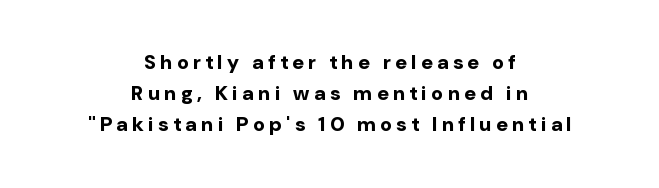
The image shows 20 px bold type, upright; set centered, normal line spacing (1.56x), unusually wide letter spacing (+0.23 em), not underlined.
